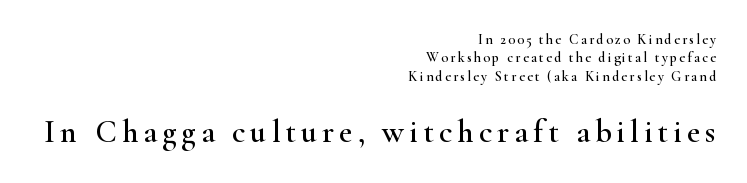
The emphasis by scale lands on block number two, below. The glyphs are unaccompanied by any horizontal stroke below them. The paragraph has a hard right edge and a soft left edge. This sample keeps an unexceptional amount of space between lines.
